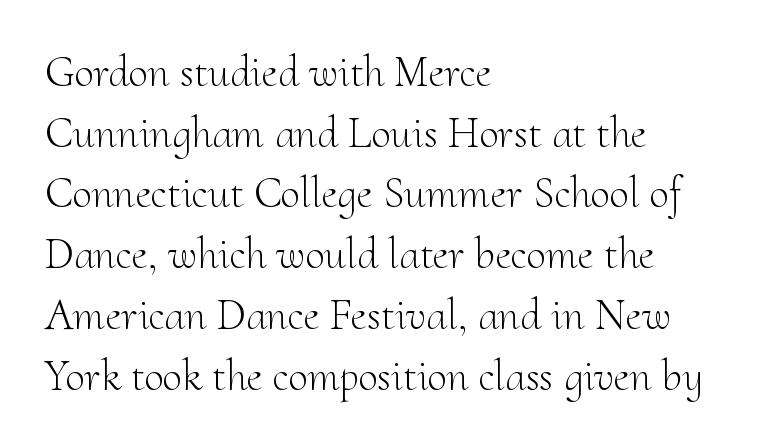
You could call the tracking neutral — neither tight nor loose. This sample keeps an unexceptional amount of space between lines. The letterforms sit at book weight or below. The compositor pushed each line to the left boundary. This is the regular roman posture of the typeface. Beneath every word, the page is bare.
